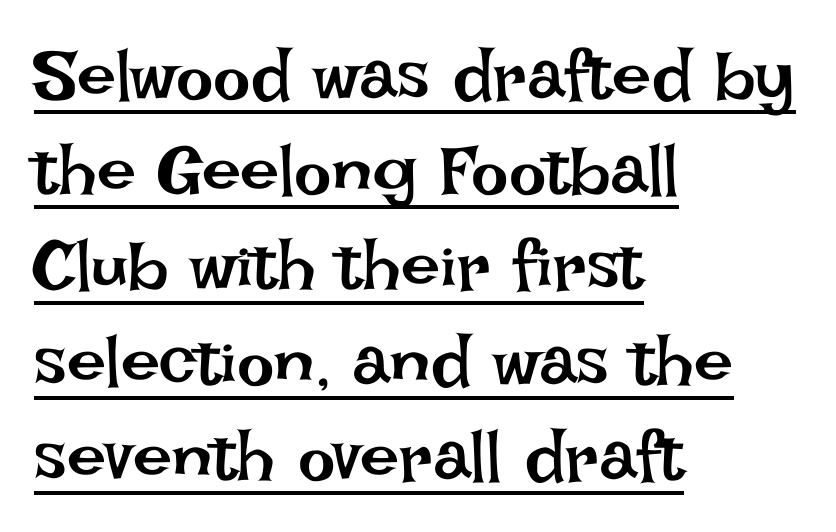
Q: Is the text bold? A: No.
Q: Is the text italic (slanted)? A: No, it is upright.
Q: Is the text underlined? A: Yes.
Q: How is the paragraph aligned? A: Left-aligned.
Q: Is the spacing between letters normal or unusually wide? A: Normal.
Q: Is the spacing between lines tight, normal or loose? A: Normal.
Q: Width (condensed, normal, or wide)? A: Normal.
Q: Stroke contrast? A: Low.
Q: x-height? A: Large.
Q: Monospaced? A: No.
